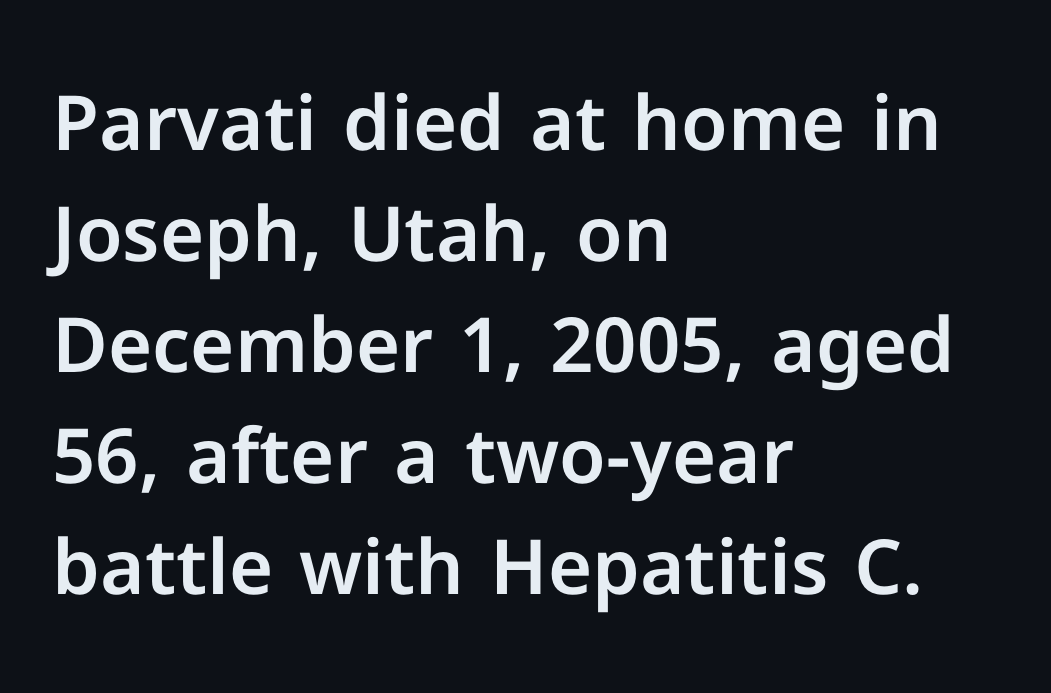
{"serif": "no", "italic": "no", "width": "normal", "stroke_contrast": "low", "x_height": "medium", "monospaced": "no", "underline": "no", "align": "left", "line_spacing": "normal", "line_spacing_ratio": 1.46, "letter_spacing": "normal", "letter_spacing_em": 0.0, "glyph_px": 76}
